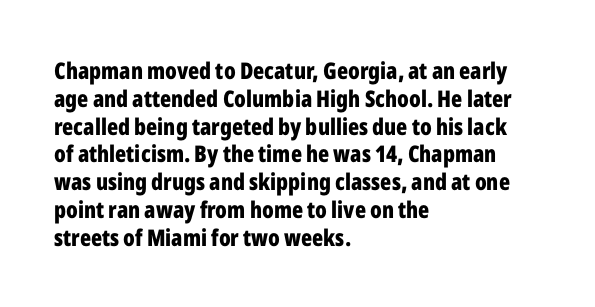
The image shows 23 px bold type, upright; set left-aligned, line spacing 1.21x, normal letter spacing, not underlined.
